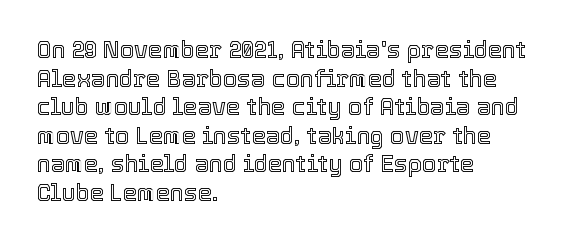
Q: Is the text italic (slanted)? A: No, it is upright.
Q: Is the text underlined? A: No.
Q: How is the paragraph aligned? A: Left-aligned.
Q: Is the spacing between letters normal or unusually wide? A: Normal.
